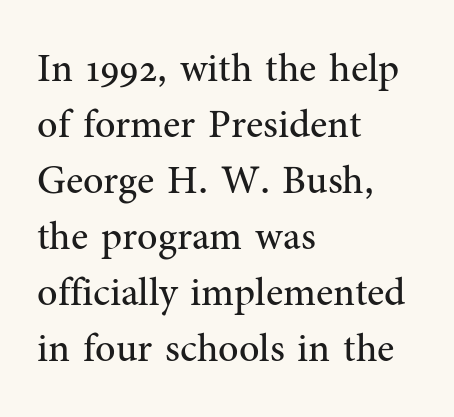
{"serif": "yes", "italic": "no", "bold": "no", "weight": "regular", "width": "normal", "stroke_contrast": "medium", "x_height": "medium", "monospaced": "no", "underline": "no", "align": "left", "line_spacing": "normal", "line_spacing_ratio": 1.4, "letter_spacing": "normal", "letter_spacing_em": 0.0, "glyph_px": 40}
